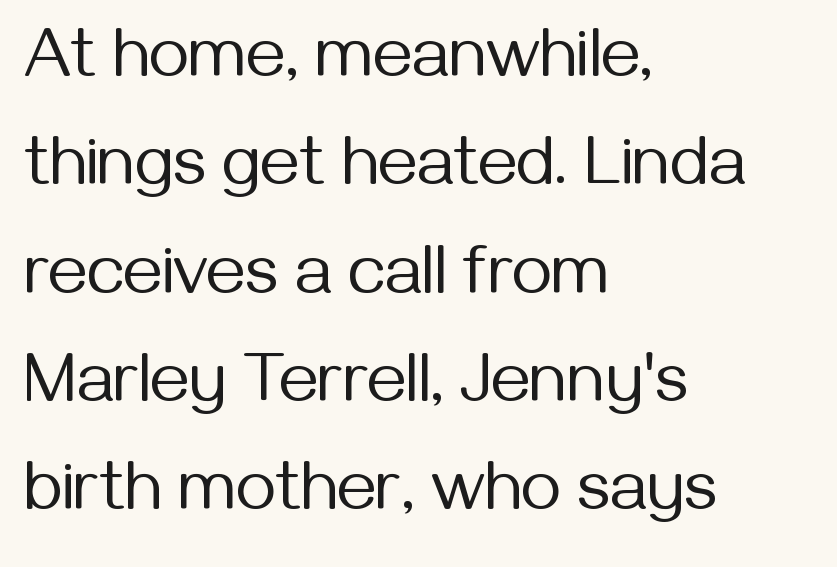
Underline: absent. Observe the ordinary spacing: letters are neighbours, not strangers. Does the lettering tilt? It doesn't — this is upright. The paragraph has a hard left edge and a soft right edge.
